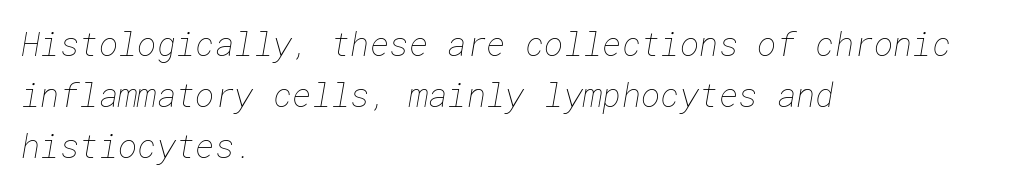
{"bold": "no", "weight": "thin", "width": "normal", "stroke_contrast": "low", "x_height": "medium", "underline": "no", "align": "left", "line_spacing": "normal", "line_spacing_ratio": 1.54, "letter_spacing": "normal", "letter_spacing_em": 0.0, "glyph_px": 33}
